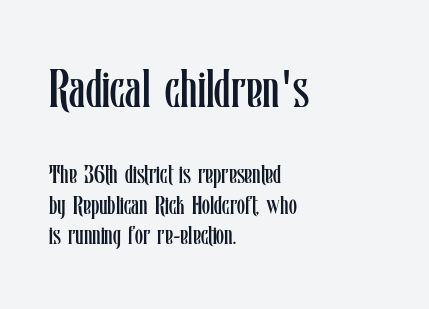
A roman cut, with each character standing at attention. Layout note: lines flush left. Which chunk is bigger? The first one — the top block dwarfs the bottom. The rendering uses natural spacing where letterforms have individual widths. The foot of each line stays bare and open.
